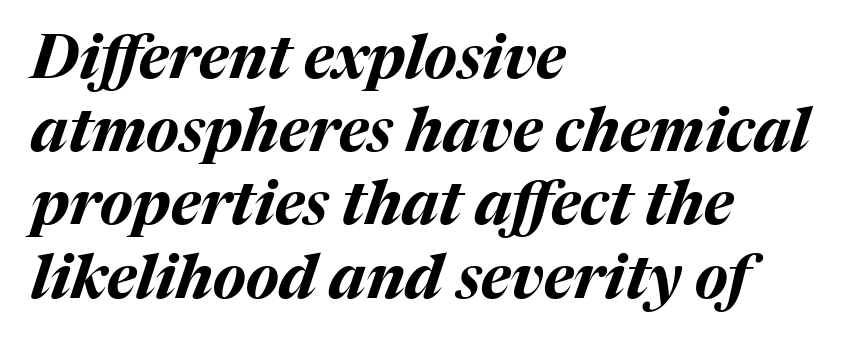
Is the block centered? No — it sits flush against the left margin. The letters advance in unequal steps, a hallmark of proportional type. Letter spacing: default. No word sits above an underline.
